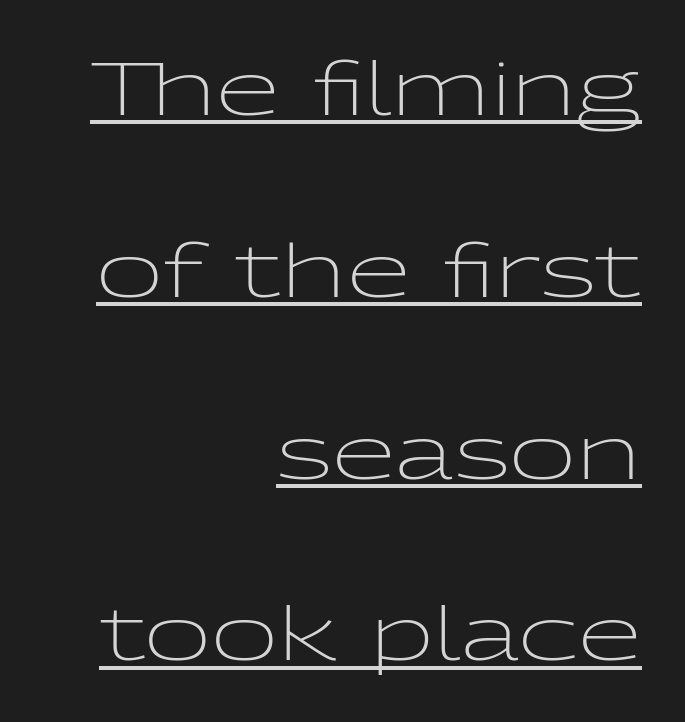
The font's upright variant was chosen for this text. The lines are spread far apart with generous leading. Look at the tracking — it's just the regular setting, nothing added. These lines are set flush right with a ragged left edge. The cut favours lightness, reaching ordinary text weight at its darkest. Each letter keeps its own natural width here, so spacing adapts to shape.
